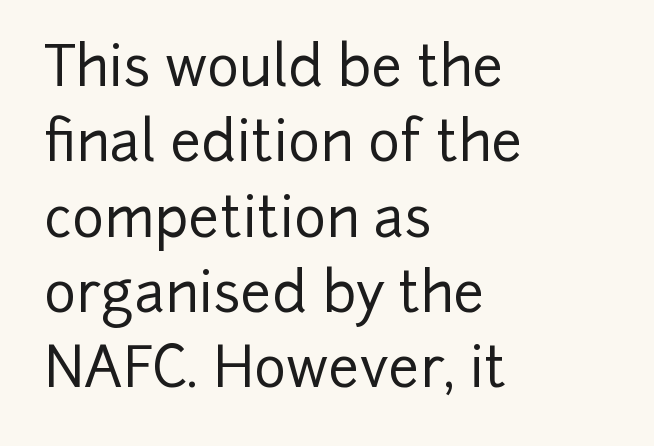
{"serif": "no", "italic": "no", "width": "normal", "stroke_contrast": "low", "x_height": "medium", "monospaced": "no", "underline": "no", "align": "left", "line_spacing": "normal", "line_spacing_ratio": 1.37, "letter_spacing": "normal", "letter_spacing_em": 0.0, "glyph_px": 55}
